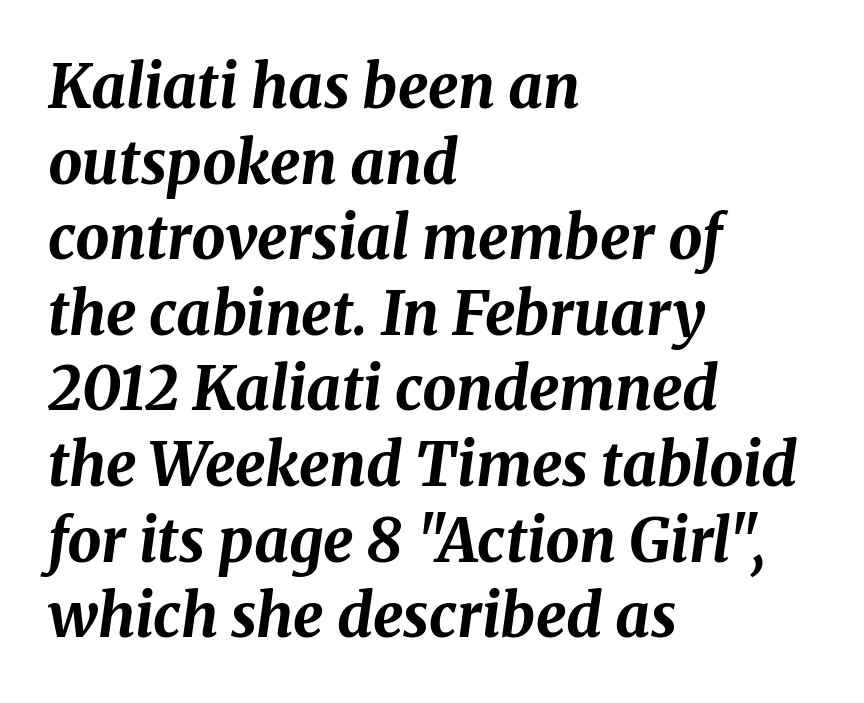
Q: Is the text bold? A: Yes.
Q: Is the text italic (slanted)? A: Yes, it leans right by about 8 degrees.
Q: Is the text underlined? A: No.
Q: How is the paragraph aligned? A: Left-aligned.
Q: Is the spacing between letters normal or unusually wide? A: Normal.
Q: Is the spacing between lines tight, normal or loose? A: Normal.
Q: Width (condensed, normal, or wide)? A: Normal.
Q: Stroke contrast? A: Medium.
Q: x-height? A: Medium.
Q: Monospaced? A: No.
